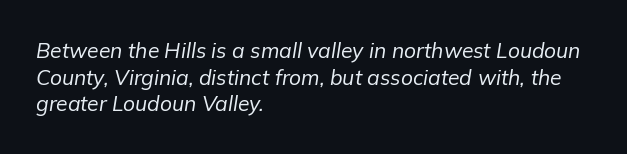
Q: Is the text bold? A: No.
Q: Is the text italic (slanted)? A: Yes, it leans right by about 9 degrees.
Q: Is the text underlined? A: No.
Q: How is the paragraph aligned? A: Left-aligned.
Q: Is the spacing between letters normal or unusually wide? A: Normal.
Q: Is the spacing between lines tight, normal or loose? A: Normal.
